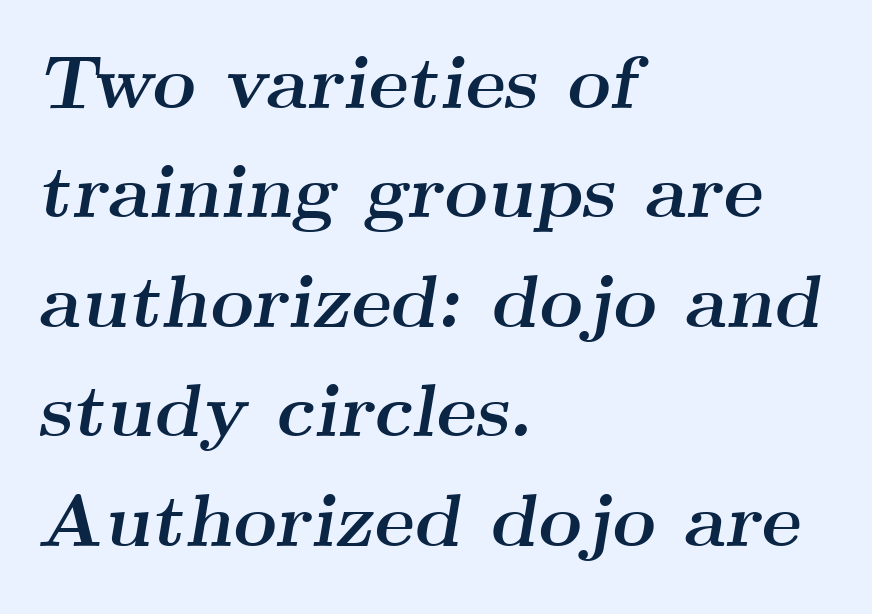
{"serif": "yes", "italic": "yes", "lean": "right", "slant_degrees": 9, "bold": "yes", "weight": "semibold", "width": "wide", "stroke_contrast": "medium", "x_height": "small", "monospaced": "no", "underline": "no", "align": "left", "line_spacing": "normal", "line_spacing_ratio": 1.46, "letter_spacing": "normal", "letter_spacing_em": 0.0, "glyph_px": 75}
